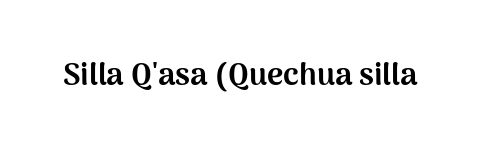
The image shows 31 px bold sans-serif type, upright; set normal letter spacing, not underlined; medium stroke contrast and a medium x-height.
